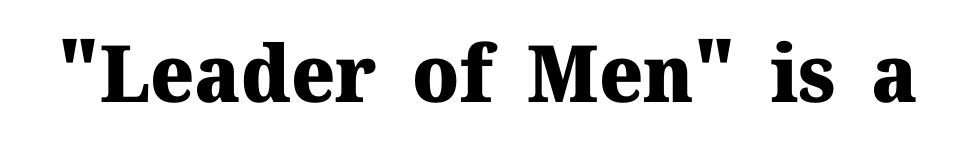
The image shows 79 px heavy serif type, upright; set normal letter spacing, not underlined; medium stroke contrast and a medium x-height.
